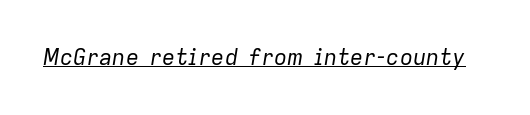
Q: Is the text bold? A: No.
Q: Is the text italic (slanted)? A: Yes, it leans right by about 9 degrees.
Q: Is the text underlined? A: Yes.
Q: Is the spacing between letters normal or unusually wide? A: Normal.
